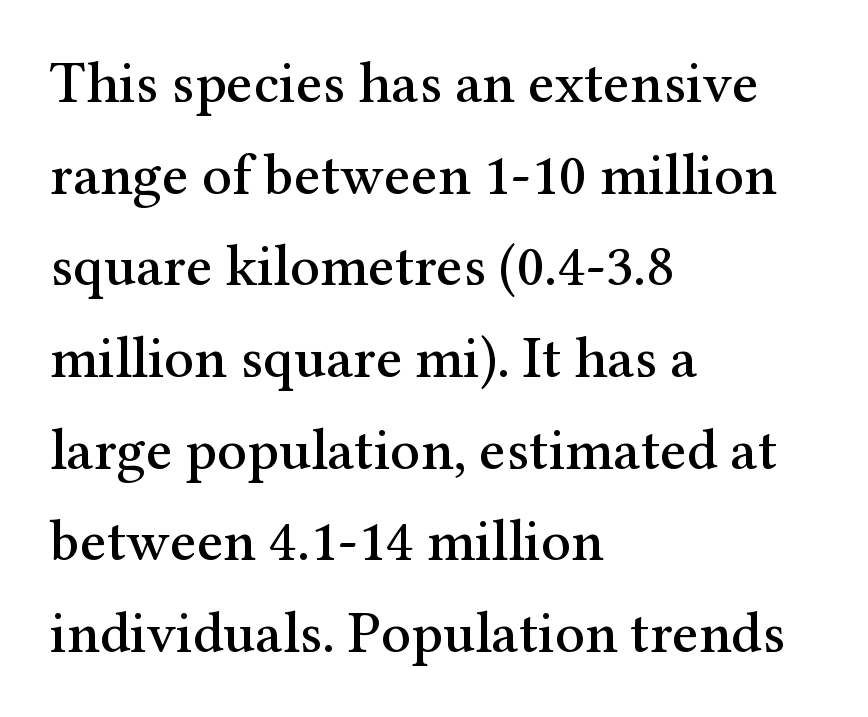
Q: Is the text italic (slanted)? A: No, it is upright.
Q: Is the typeface a serif or a sans-serif typeface? A: Serif.
Q: Is the text underlined? A: No.
Q: How is the paragraph aligned? A: Left-aligned.
Q: Is the spacing between letters normal or unusually wide? A: Normal.
Q: Is the spacing between lines tight, normal or loose? A: Normal.
Q: Width (condensed, normal, or wide)? A: Normal.
Q: Stroke contrast? A: Medium.
Q: x-height? A: Medium.
Q: Monospaced? A: No.
